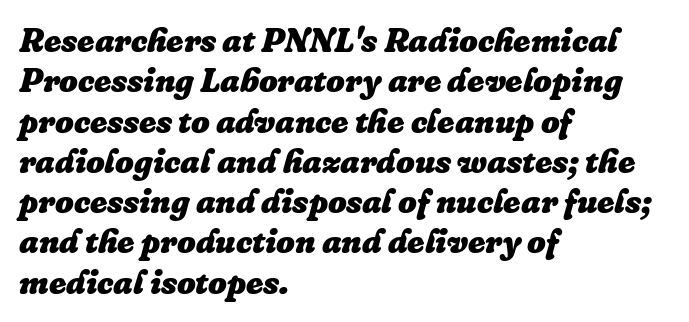
{"italic": "yes", "lean": "right", "slant_degrees": 16, "bold": "yes", "weight": "heavy", "width": "normal", "stroke_contrast": "low", "x_height": "medium", "monospaced": "no", "underline": "no", "align": "left", "line_spacing_ratio": 1.22, "letter_spacing": "normal", "letter_spacing_em": 0.0, "glyph_px": 33}
